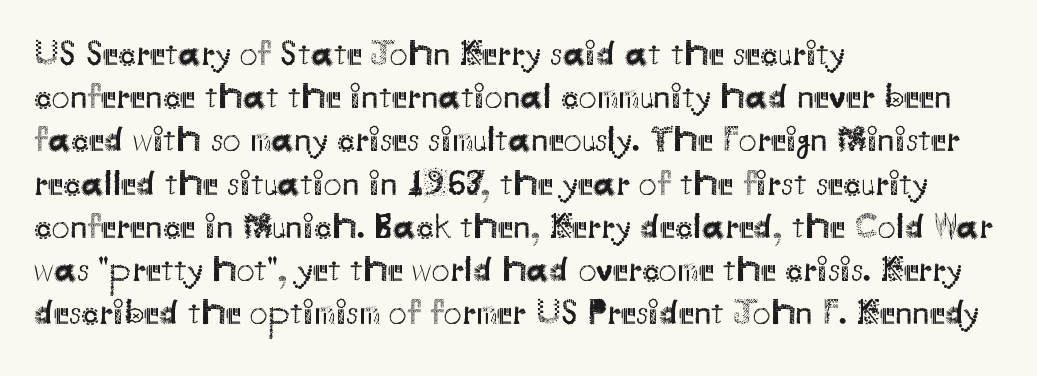
Q: Is the text bold? A: No.
Q: Is the text italic (slanted)? A: No, it is upright.
Q: Is the typeface a serif or a sans-serif typeface? A: Sans-serif.
Q: Is the text underlined? A: No.
Q: How is the paragraph aligned? A: Left-aligned.
Q: Is the spacing between letters normal or unusually wide? A: Normal.
Q: Width (condensed, normal, or wide)? A: Normal.
Q: Stroke contrast? A: Medium.
Q: x-height? A: Small.
Q: Monospaced? A: No.
